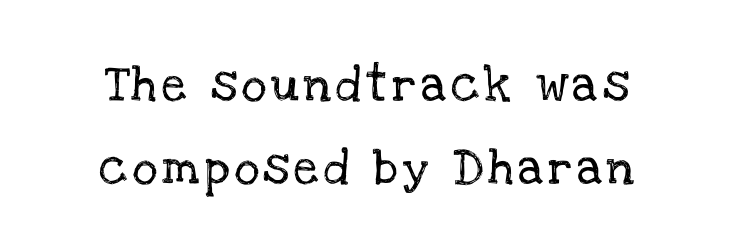
Horizontally, the lines are justified to the midpoint only. The baseline area is clear. The letters carry serifs — small finishing strokes at the ends of their stems. Every character sits straight up, as roman type does. A great deal of white space separates one row of letters from the next. The passage shown is typed in a proportional face where columns would drift.
